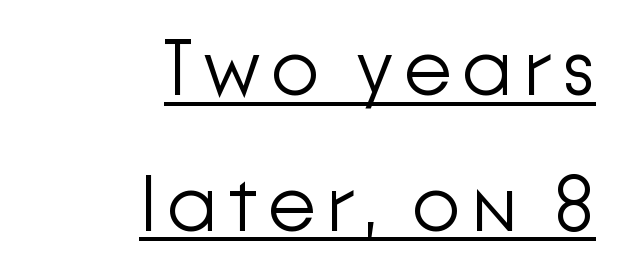
The lettering holds an erect, upright posture throughout. The face used here appears with an underline applied. A flush-right, rag-left setting is used for this passage. A typesetter would call this proportional, since set widths differ per character.
